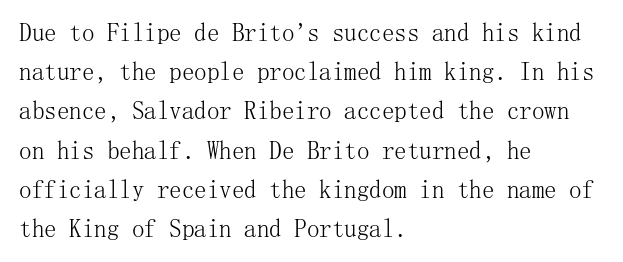
The image shows 25 px text type, upright; set left-aligned, normal line spacing (1.57x), normal letter spacing, not underlined.
